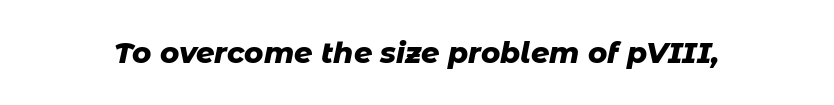
The image shows 29 px heavy type, italic (leaning right); set normal letter spacing, not underlined; low stroke contrast and a medium x-height.
